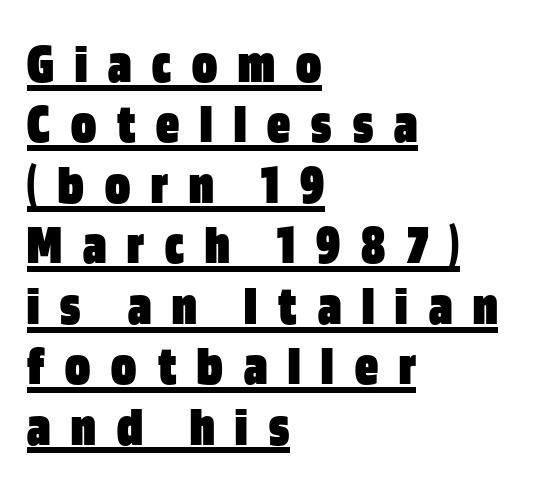
Q: Is the text bold? A: Yes.
Q: Is the text italic (slanted)? A: No, it is upright.
Q: Is the typeface a serif or a sans-serif typeface? A: Sans-serif.
Q: Is the text underlined? A: Yes.
Q: How is the paragraph aligned? A: Left-aligned.
Q: Is the spacing between letters normal or unusually wide? A: Unusually wide.
Q: Is the spacing between lines tight, normal or loose? A: Tight.
Q: Width (condensed, normal, or wide)? A: Condensed.
Q: Stroke contrast? A: Low.
Q: x-height? A: Large.
Q: Monospaced? A: No.
